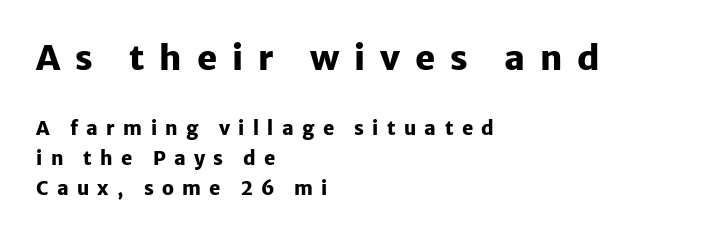
Q: Is the text bold? A: Yes.
Q: Is the text italic (slanted)? A: No, it is upright.
Q: Is the typeface a serif or a sans-serif typeface? A: Sans-serif.
Q: Is the text underlined? A: No.
Q: How is the paragraph aligned? A: Left-aligned.
Q: Is the spacing between letters normal or unusually wide? A: Unusually wide.
Q: Is the spacing between lines tight, normal or loose? A: Normal.
Q: Which block of text is set in a larger size, the first (top) or the second (bottom)? A: The first (top) one.
Q: Width (condensed, normal, or wide)? A: Normal.
Q: Stroke contrast? A: Low.
Q: x-height? A: Medium.
Q: Monospaced? A: No.
